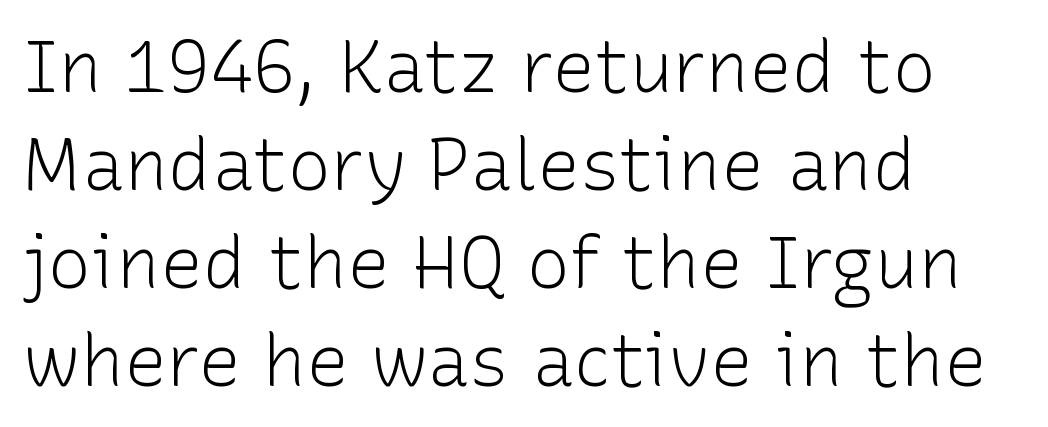
The image shows 72 px light sans-serif type, upright; set left-aligned, normal line spacing (1.36x), normal letter spacing, not underlined; low stroke contrast and a medium x-height.
